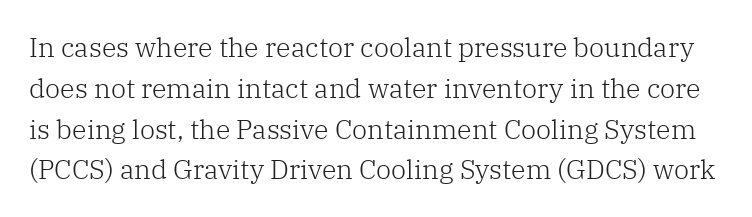
The type sits square on the baseline with zero lean. Look at the tracking — it's just the regular setting, nothing added. The glyphs are unaccompanied by any horizontal stroke below them. Heaviness? Minimal to ordinary, like unemphasized prose. Evenly set lines give the paragraph a standard silhouette.
